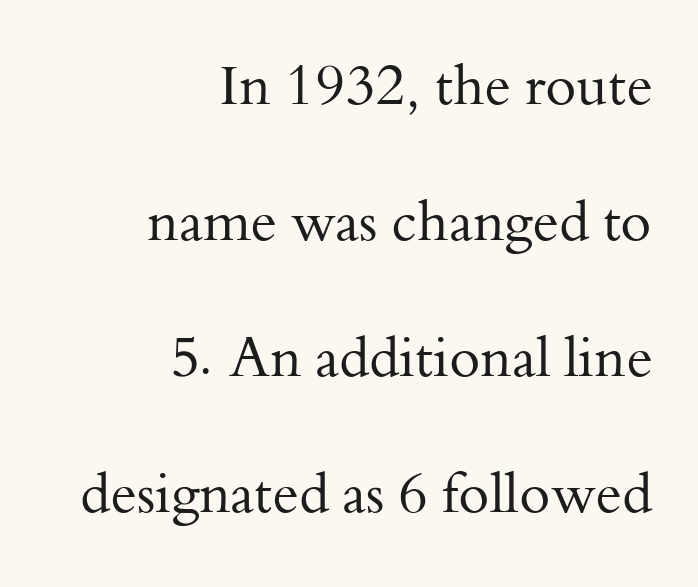
The image shows 56 px regular-weight serif type, upright; set right-aligned, loose line spacing (2.43x), normal letter spacing, not underlined; medium stroke contrast and a small x-height.
